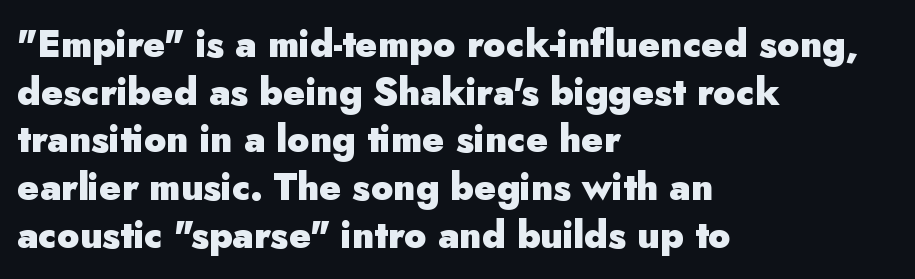
Q: Is the text bold? A: Yes.
Q: Is the text italic (slanted)? A: No, it is upright.
Q: Is the typeface a serif or a sans-serif typeface? A: Sans-serif.
Q: Is the text underlined? A: No.
Q: How is the paragraph aligned? A: Left-aligned.
Q: Is the spacing between letters normal or unusually wide? A: Normal.
Q: Is the spacing between lines tight, normal or loose? A: Normal.
Q: Width (condensed, normal, or wide)? A: Normal.
Q: Stroke contrast? A: Low.
Q: x-height? A: Small.
Q: Monospaced? A: No.
